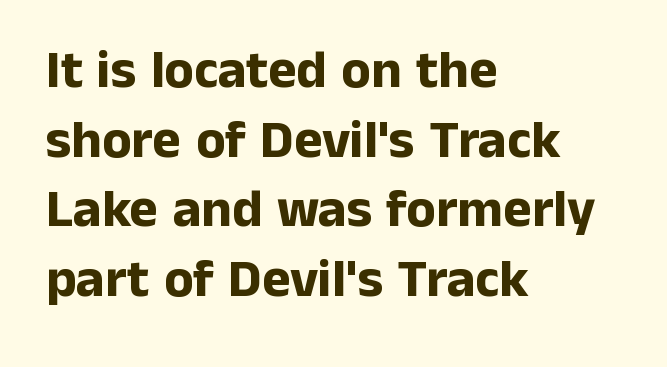
Words float on clear page, feet unadorned. The designer went with a sans here, leaving each stem footless. Summary of weight: heavy, a full bold. Compared with a centered layout, this one pins lines to the left instead.
